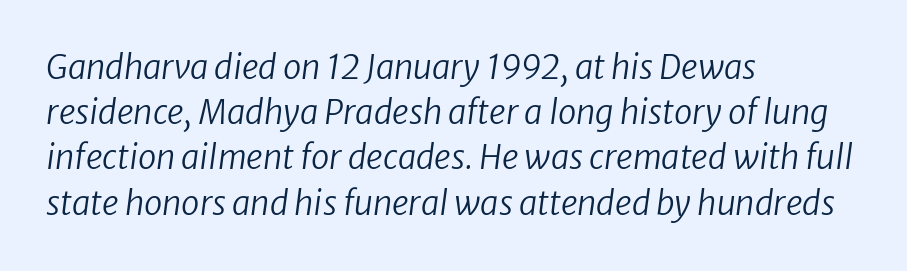
Q: Is the text bold? A: No.
Q: Is the text italic (slanted)? A: Yes, it leans right by about 8 degrees.
Q: Is the text underlined? A: No.
Q: How is the paragraph aligned? A: Left-aligned.
Q: Is the spacing between letters normal or unusually wide? A: Normal.
Q: Is the spacing between lines tight, normal or loose? A: Normal.
Q: Width (condensed, normal, or wide)? A: Normal.
Q: Stroke contrast? A: Low.
Q: x-height? A: Medium.
Q: Monospaced? A: No.
